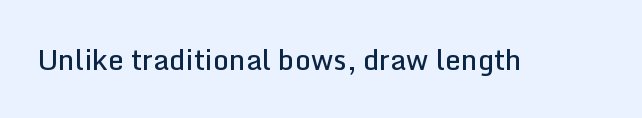
Q: Is the text bold? A: Semi-bold.
Q: Is the text italic (slanted)? A: No, it is upright.
Q: Is the typeface a serif or a sans-serif typeface? A: Sans-serif.
Q: Is the text underlined? A: No.
Q: Is the spacing between letters normal or unusually wide? A: Normal.
Q: Width (condensed, normal, or wide)? A: Normal.
Q: Stroke contrast? A: Low.
Q: x-height? A: Medium.
Q: Monospaced? A: No.
